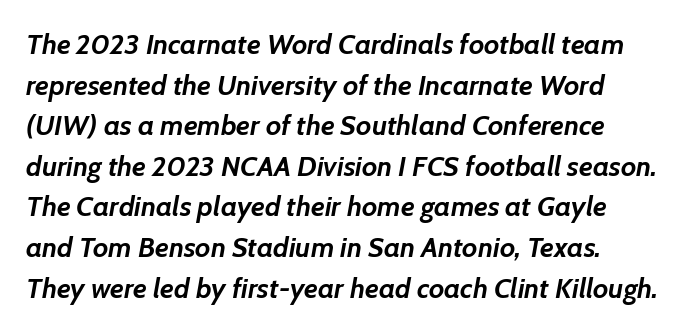
The designer left line spacing at the default. Type without underlining. Here the designer chose a conventional face with non-uniform glyph widths. The whole block is typeset with a tilt. Each glyph is drawn with heavy, bold strokes. How are the letters spaced? Ordinarily, with no added tracking.
